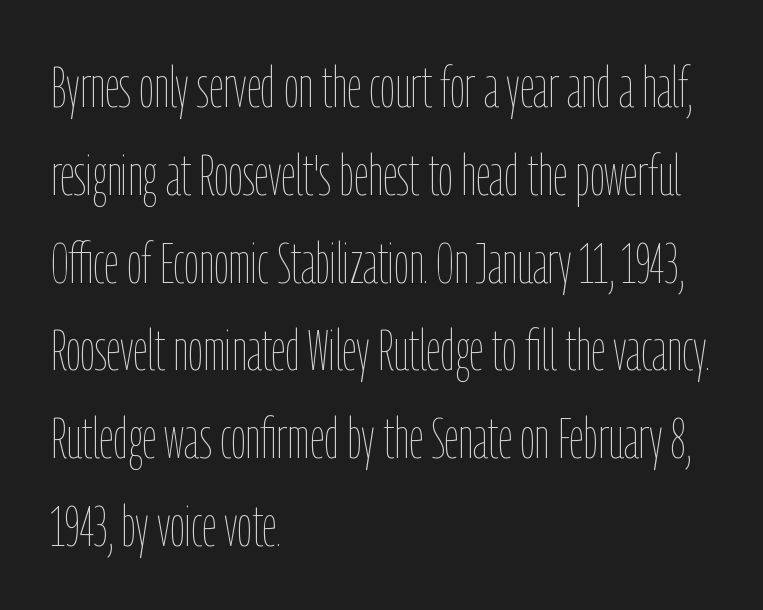
Q: Is the text bold? A: No.
Q: Is the text italic (slanted)? A: No, it is upright.
Q: Is the text underlined? A: No.
Q: How is the paragraph aligned? A: Left-aligned.
Q: Is the spacing between letters normal or unusually wide? A: Normal.
Q: Is the spacing between lines tight, normal or loose? A: Normal.
Q: Width (condensed, normal, or wide)? A: Condensed.
Q: Stroke contrast? A: Low.
Q: x-height? A: Medium.
Q: Monospaced? A: No.
